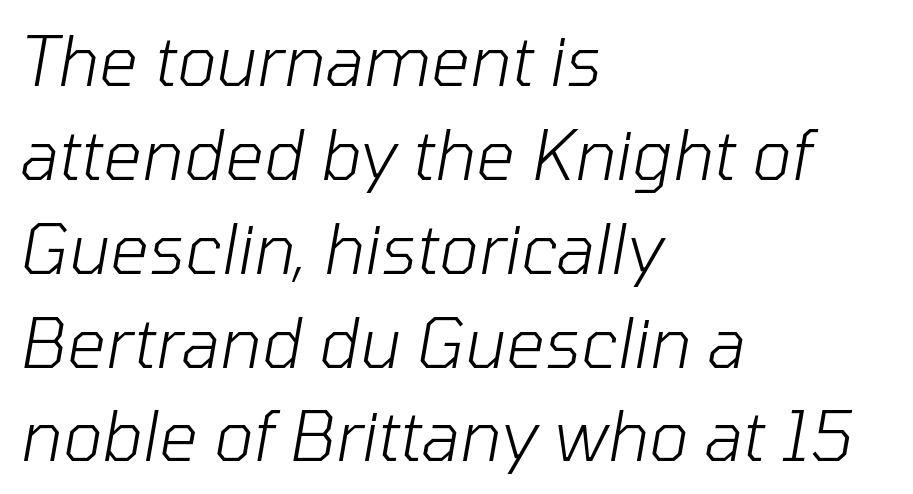
The image shows 68 px light type, italic (leaning right); set left-aligned, normal line spacing (1.38x), normal letter spacing, not underlined; low stroke contrast and a medium x-height.
